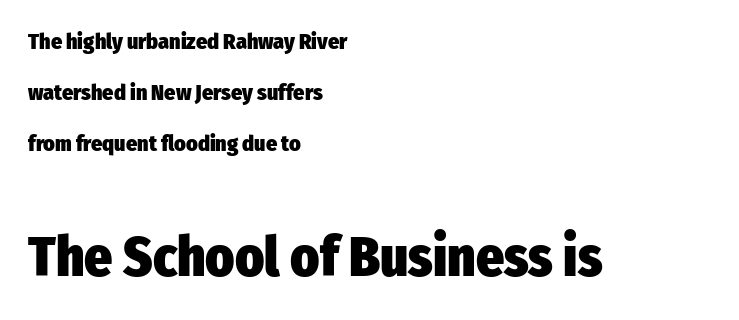
{"serif": "no", "italic": "no", "bold": "yes", "weight": "heavy", "width": "condensed", "stroke_contrast": "low", "x_height": "medium", "monospaced": "no", "underline": "no", "align": "left", "line_spacing": "loose", "line_spacing_ratio": 2.31, "letter_spacing": "normal", "letter_spacing_em": 0.0, "larger_block": "second", "size_ratio": 2.5, "glyph_px": 55}
